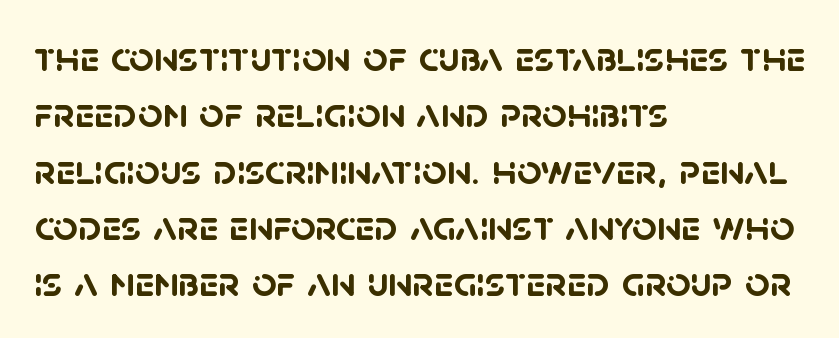
{"serif": "no", "bold": "yes", "weight": "semibold", "width": "normal", "stroke_contrast": "low", "x_height": "large", "monospaced": "no", "underline": "no", "align": "left", "line_spacing": "normal", "line_spacing_ratio": 1.31, "letter_spacing": "normal", "letter_spacing_em": 0.0, "glyph_px": 43}
